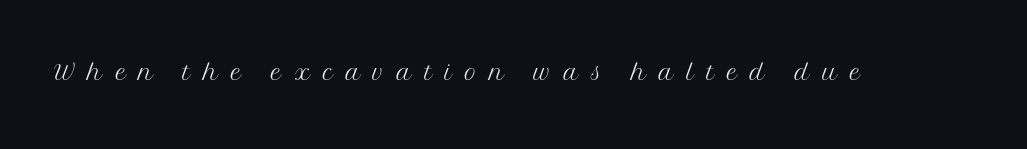
The glyphs in this specimen are seriffed. The horizontal fit of the characters is loose and conspicuously gappy. Stems and bowls with no extra thickness — not bold. Underline: absent. Looks like regular typesetting: each glyph gets only the width it needs.
